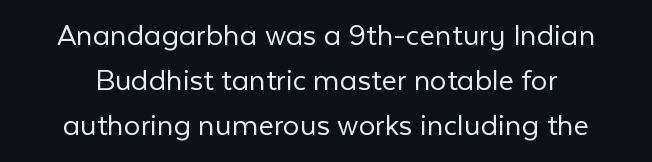
Rows of type keep a routine distance in the vertical direction. Underline: absent. You can tell it's not italic because the verticals are truly vertical. The face looks like a standard text weight, possibly lighter. You can tell from the bare stems that sans-serif type was used.
